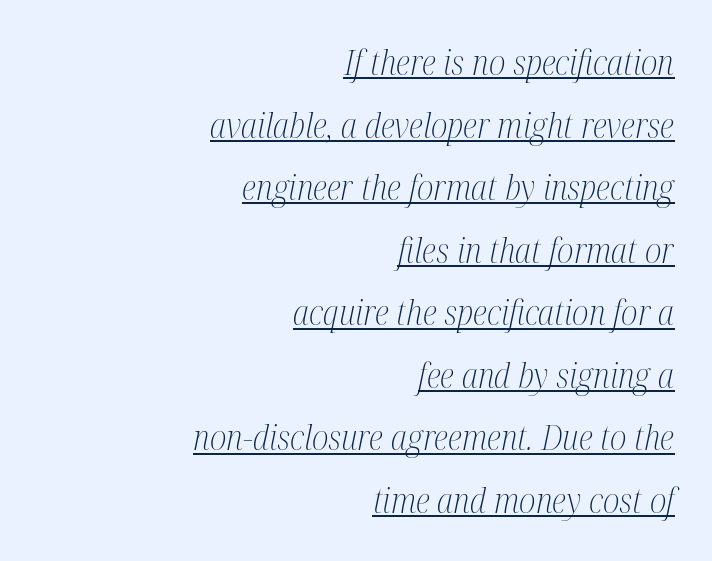
Looks like someone drew a line under every word here. This reads as an unemphasized weight, regular at the heaviest. Which margin do the lines hug? The right one — the left edge is uneven. A typesetter would call this proportional, since set widths differ per character.
